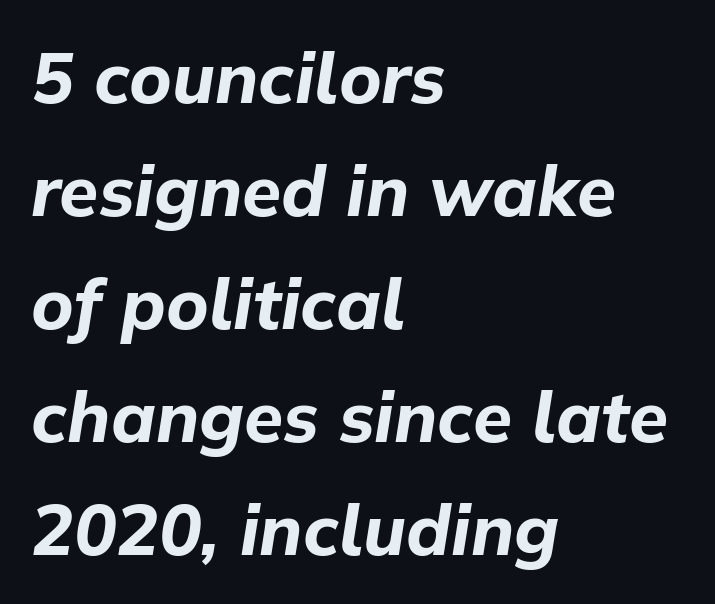
Plenty of ink on the page — the face is bold. Glance below the letters and you will spot only blank space. Horizontal bands of white between lines are of average thickness. Looking at the ascenders, they clearly lean. Words appear dense and cohesive because spacing is normal.
